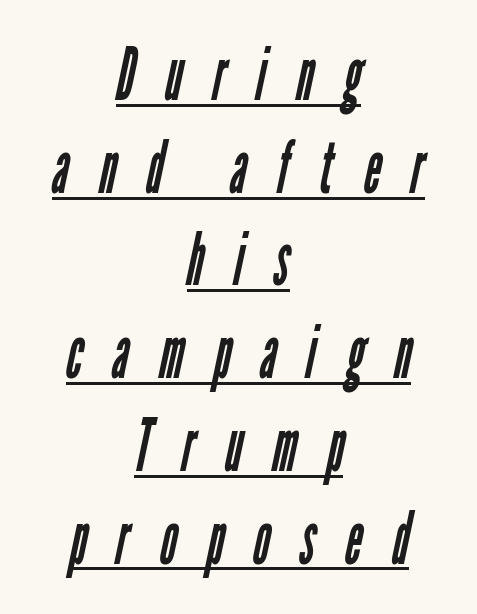
Character widths vary here, with narrow letters taking less room than wide ones. Summary of vertical rhythm: regular, with standard interline spacing. Short and long lines alike share a common midpoint. How are the letters spaced? Widely, with obvious added tracking.
